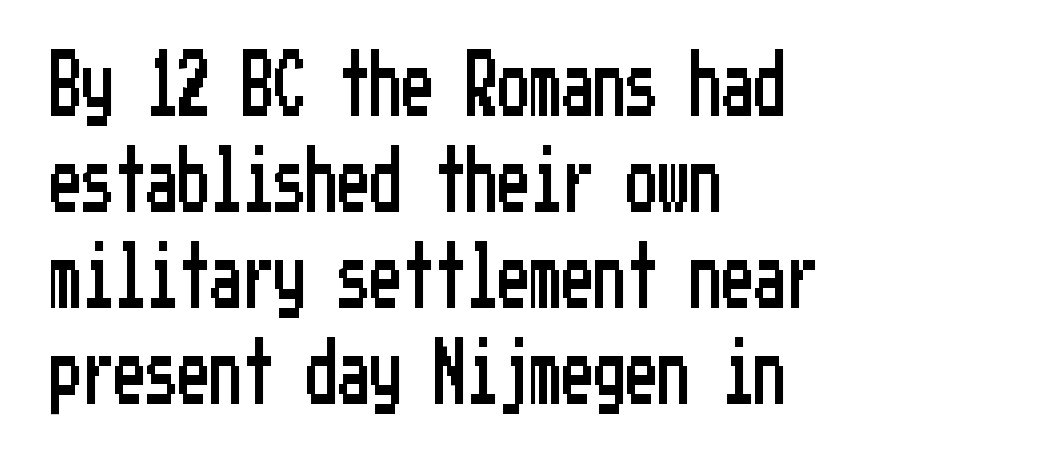
Q: Is the text italic (slanted)? A: No, it is upright.
Q: Is the typeface a serif or a sans-serif typeface? A: Sans-serif.
Q: Is the text underlined? A: No.
Q: How is the paragraph aligned? A: Left-aligned.
Q: Is the spacing between letters normal or unusually wide? A: Normal.
Q: Is the spacing between lines tight, normal or loose? A: Normal.
Q: Width (condensed, normal, or wide)? A: Condensed.
Q: Stroke contrast? A: Low.
Q: x-height? A: Medium.
